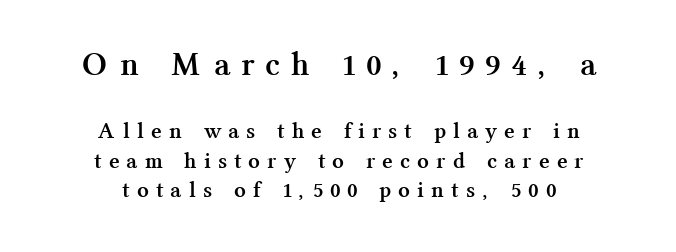
Q: Is the text bold? A: Yes.
Q: Is the text italic (slanted)? A: No, it is upright.
Q: Is the typeface a serif or a sans-serif typeface? A: Serif.
Q: Is the text underlined? A: No.
Q: How is the paragraph aligned? A: Centered.
Q: Is the spacing between letters normal or unusually wide? A: Unusually wide.
Q: Is the spacing between lines tight, normal or loose? A: Normal.
Q: Which block of text is set in a larger size, the first (top) or the second (bottom)? A: The first (top) one.
Q: Width (condensed, normal, or wide)? A: Normal.
Q: Stroke contrast? A: Medium.
Q: x-height? A: Medium.
Q: Monospaced? A: No.
